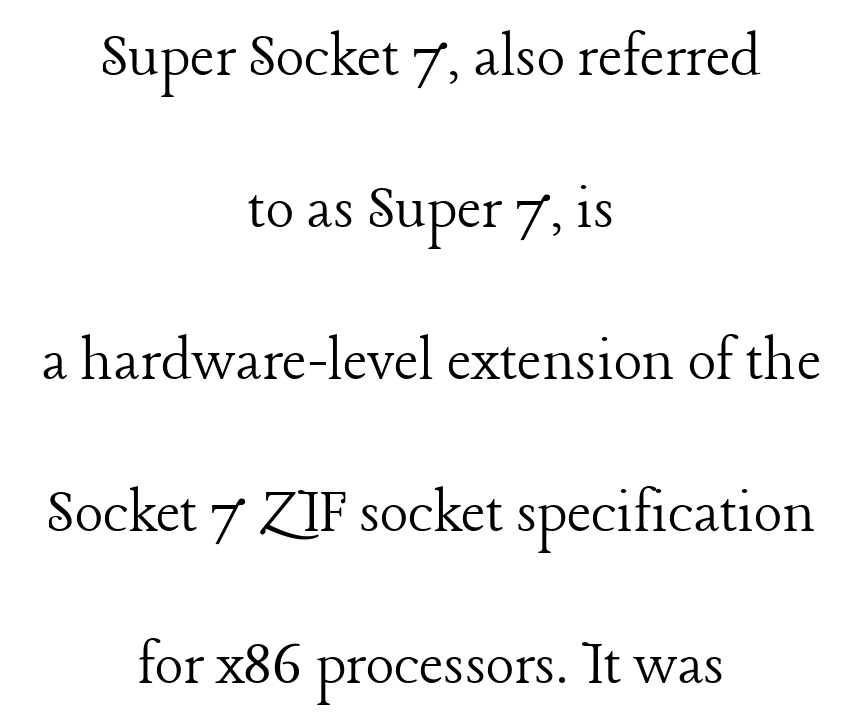
The image shows 67 px light serif type, upright; set centered, loose line spacing (2.27x), normal letter spacing, not underlined; low stroke contrast and a medium x-height.
